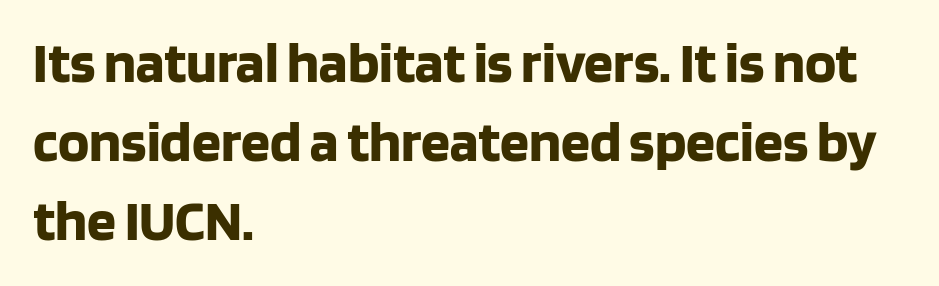
{"serif": "no", "italic": "no", "bold": "yes", "weight": "bold", "width": "normal", "stroke_contrast": "low", "x_height": "large", "monospaced": "no", "underline": "no", "align": "left", "line_spacing": "normal", "line_spacing_ratio": 1.36, "letter_spacing": "normal", "letter_spacing_em": 0.0, "glyph_px": 58}
